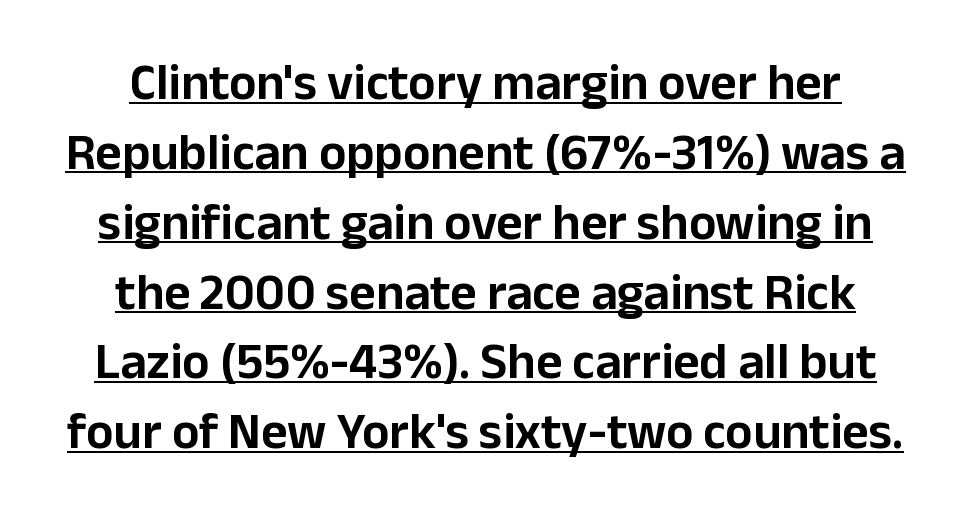
{"serif": "no", "italic": "no", "width": "normal", "stroke_contrast": "low", "x_height": "medium", "monospaced": "no", "underline": "yes", "align": "center", "line_spacing": "normal", "line_spacing_ratio": 1.37, "letter_spacing": "normal", "letter_spacing_em": 0.0, "glyph_px": 51}
